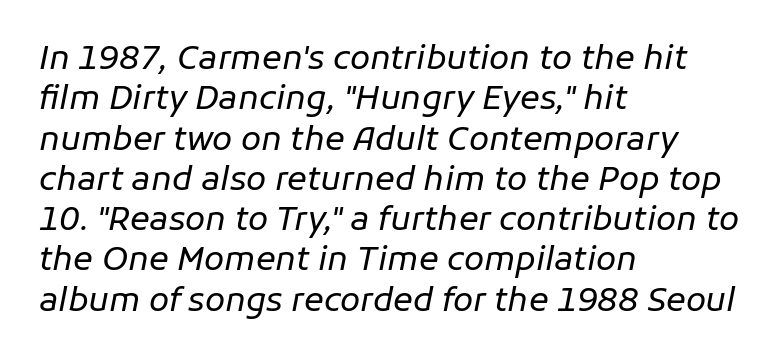
The image shows 33 px regular-weight type, italic (leaning right); set left-aligned, line spacing 1.22x, normal letter spacing, not underlined; low stroke contrast and a medium x-height.
